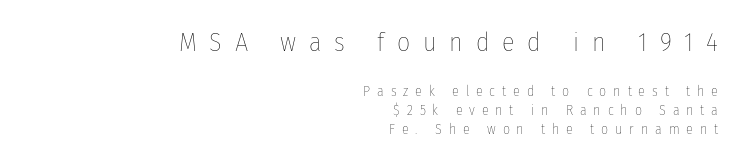
{"italic": "no", "bold": "no", "underline": "no", "align": "right", "line_spacing": "normal", "line_spacing_ratio": 1.36, "letter_spacing": "wide", "letter_spacing_em": 0.49, "larger_block": "first", "size_ratio": 1.86, "glyph_px": 26}
